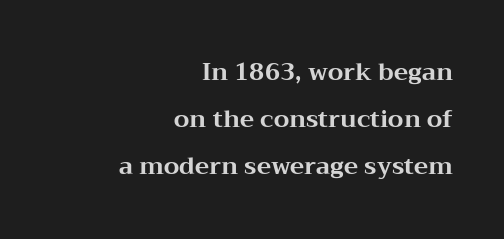
{"italic": "no", "bold": "yes", "underline": "no", "align": "right", "line_spacing": "loose", "line_spacing_ratio": 1.96, "letter_spacing": "normal", "letter_spacing_em": 0.0, "glyph_px": 24}
